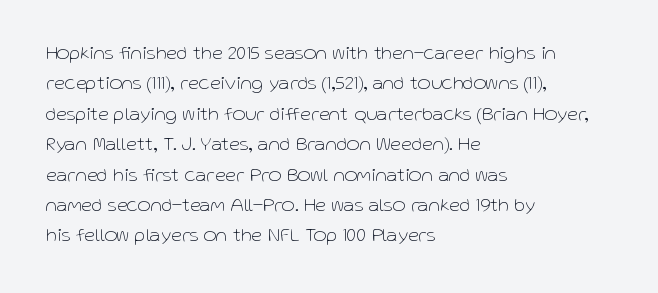
Q: Is the text bold? A: No.
Q: Is the text italic (slanted)? A: No, it is upright.
Q: Is the text underlined? A: No.
Q: How is the paragraph aligned? A: Left-aligned.
Q: Is the spacing between letters normal or unusually wide? A: Normal.
Q: Is the spacing between lines tight, normal or loose? A: Normal.
